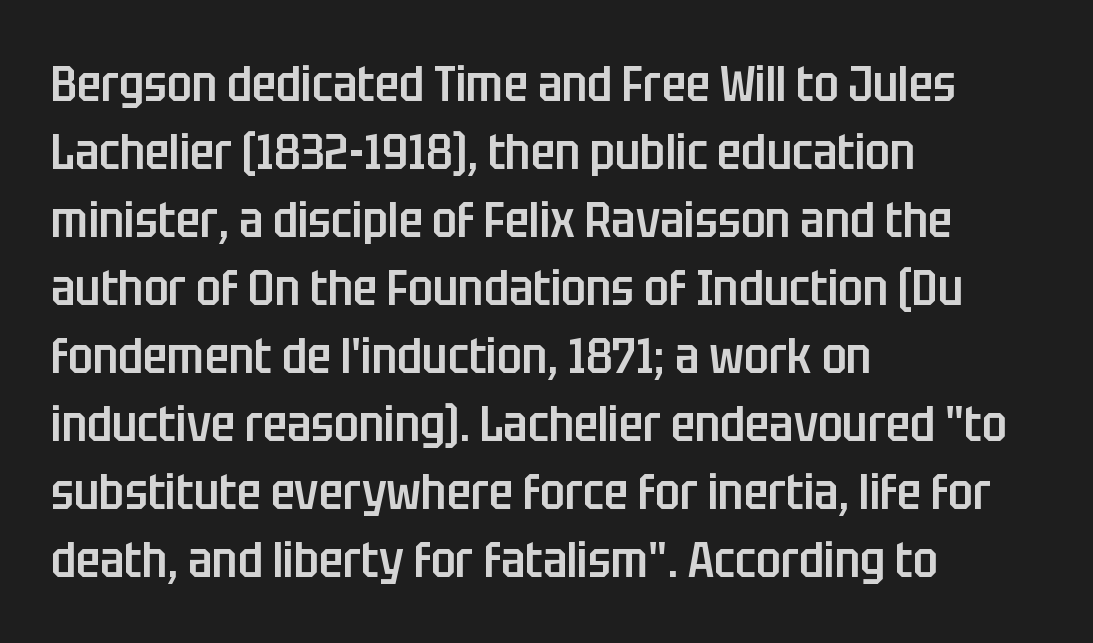
Slightly chunky letters — semibold, I'd say, not full bold. The strip under each line holds only bare page. Ordinary non-slanted type is in use. Each new line begins a customary step beneath the previous one.
